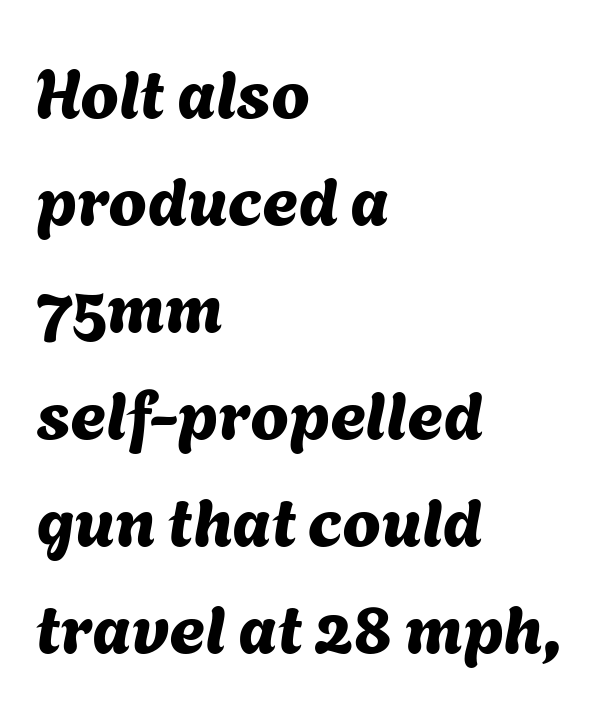
The vertical gap from one line to the next is medium. Examine the stroke ends and you'll find no serifs. The space directly below the letters is spotless. Compared with a centered layout, this one pins lines to the left instead.
